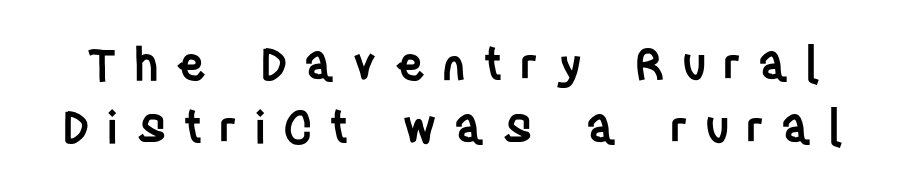
{"serif": "no", "italic": "no", "bold": "semi", "weight": "semibold", "width": "condensed", "stroke_contrast": "low", "x_height": "large", "monospaced": "no", "underline": "no", "line_spacing": "normal", "line_spacing_ratio": 1.4, "letter_spacing": "wide", "letter_spacing_em": 0.37, "glyph_px": 45}
